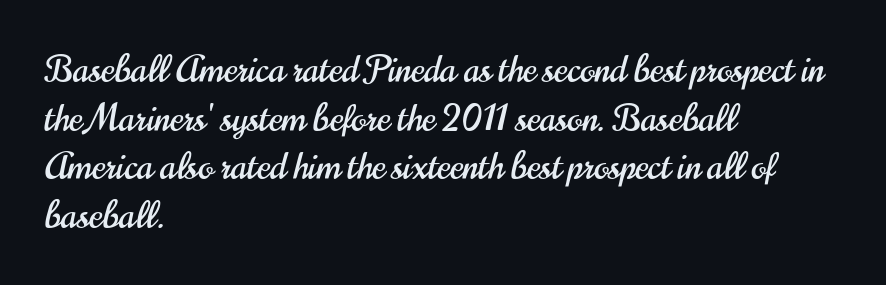
{"serif": "no", "width": "condensed", "stroke_contrast": "high", "x_height": "small", "monospaced": "no", "underline": "no", "align": "left", "line_spacing": "normal", "line_spacing_ratio": 1.35, "letter_spacing": "normal", "letter_spacing_em": 0.0, "glyph_px": 36}
